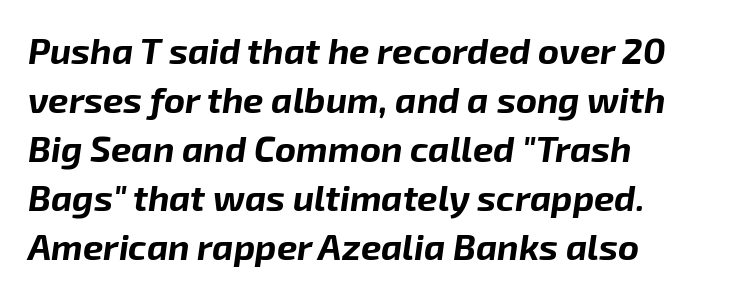
Short and long lines alike share a common starting point at left. Regular leading. Rendered with sloped, italic letterforms. The zone under the glyphs is completely vacant. The gaps between neighbouring characters are ordinary and unremarkable. Is this a fixed-width face? No — the glyphs have proportional, varying widths.
